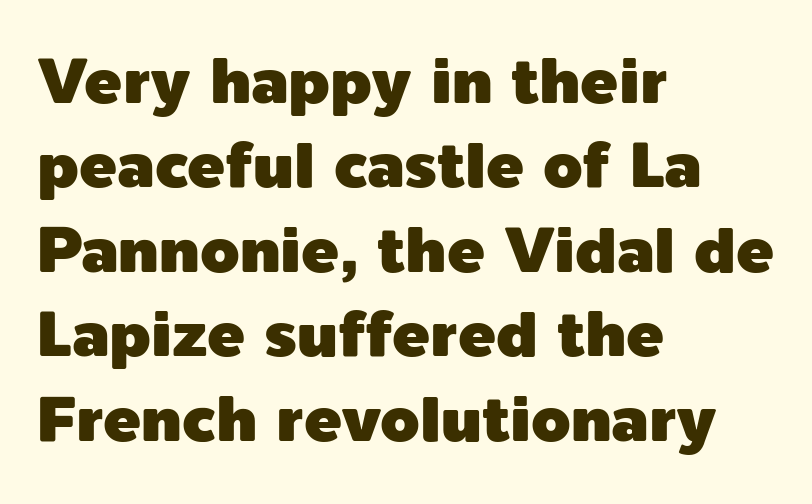
{"serif": "no", "italic": "no", "width": "normal", "x_height": "medium", "monospaced": "no", "underline": "no", "align": "left", "line_spacing": "normal", "line_spacing_ratio": 1.34, "letter_spacing": "normal", "letter_spacing_em": 0.0, "glyph_px": 63}
